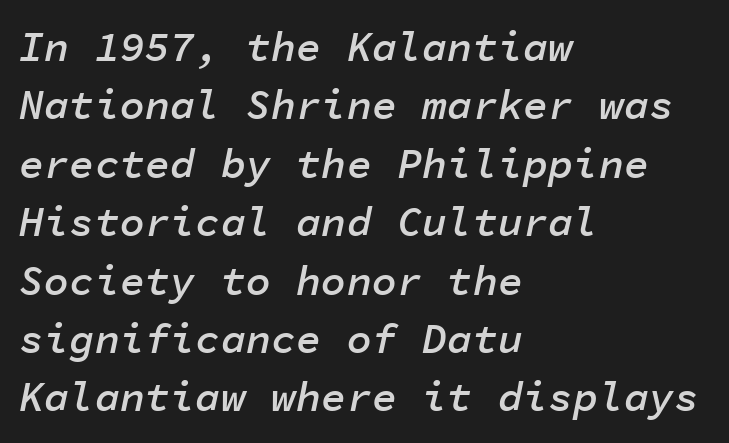
The font's italic variant was chosen for this text. What stands out about the letter spacing? Nothing — it is the standard amount. Honestly, there is no underline to notice here at all. Emphasis by weight is partial: semibold.
